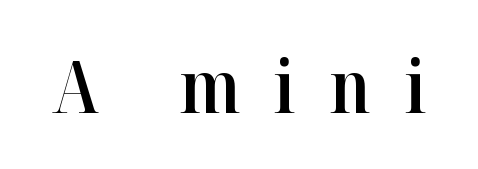
Typesetter's note: demi weight, one step under bold. A typesetter would label this face a serif. Letters rest on an invisible, unmarked baseline. The face used here is proportionally spaced, like ordinary book or web type.
